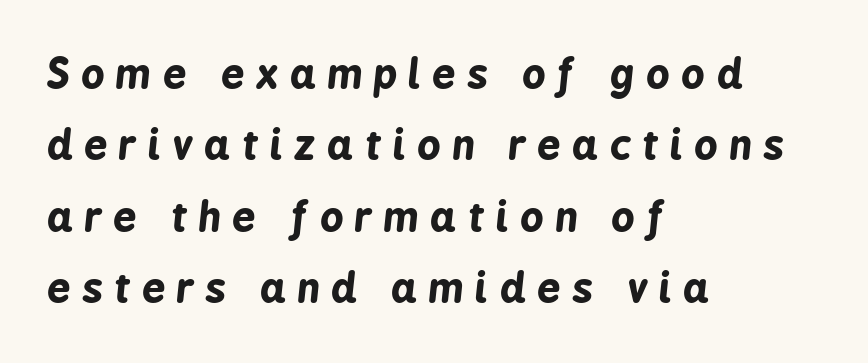
The paragraph shown leans on its left margin. Emphasis-style slanted type is in use. Spacing between characters has been opened up far beyond the box default. Any mark beneath the type? The region is blank. The characters look thick and weighty, a clear bold. Varying glyph widths throughout — classic text-font behaviour.
